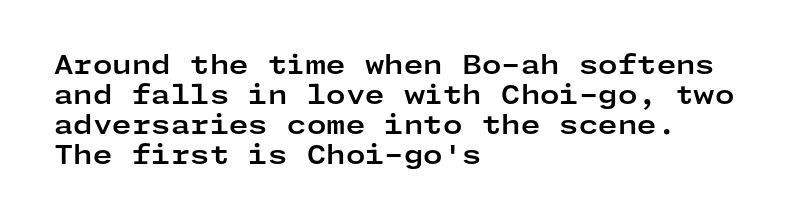
Default kerning and tracking; the words read as compact shapes. The letters stand upright; this is a roman face. Pretty heavy lettering here — definitely bold. The words here are not underlined.
